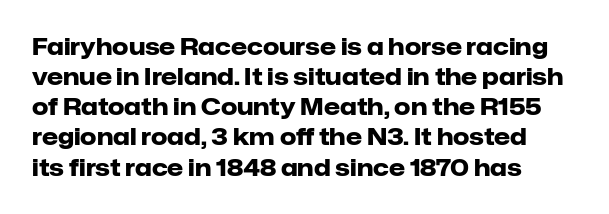
Q: Is the text bold? A: Yes.
Q: Is the text italic (slanted)? A: No, it is upright.
Q: Is the text underlined? A: No.
Q: How is the paragraph aligned? A: Left-aligned.
Q: Is the spacing between letters normal or unusually wide? A: Normal.
Q: Is the spacing between lines tight, normal or loose? A: Normal.
